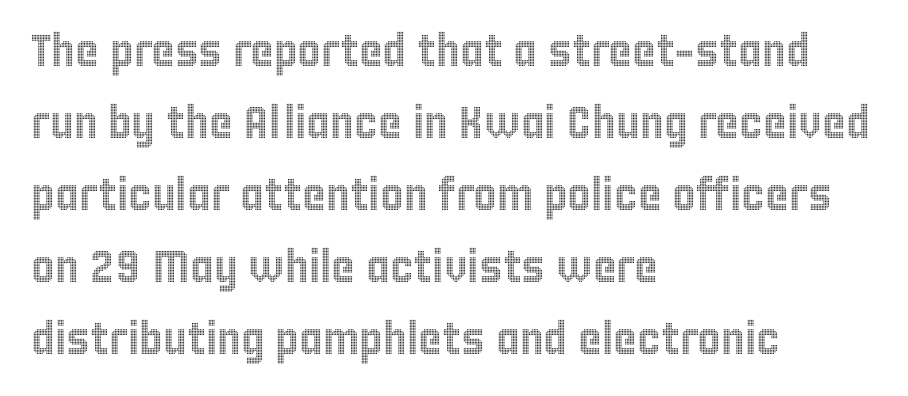
{"italic": "no", "width": "condensed", "x_height": "large", "monospaced": "no", "underline": "no", "align": "left", "line_spacing": "normal", "line_spacing_ratio": 1.6, "letter_spacing": "normal", "letter_spacing_em": 0.0, "glyph_px": 45}
